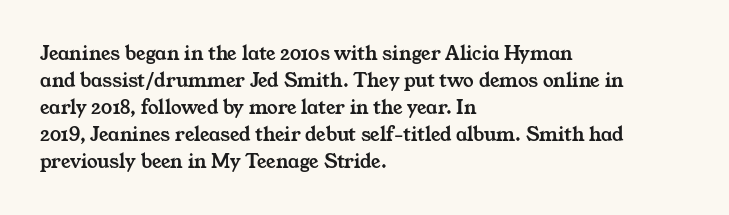
{"underline": "no", "align": "left", "line_spacing": "normal", "line_spacing_ratio": 1.29, "letter_spacing": "normal", "letter_spacing_em": 0.0, "glyph_px": 21}
